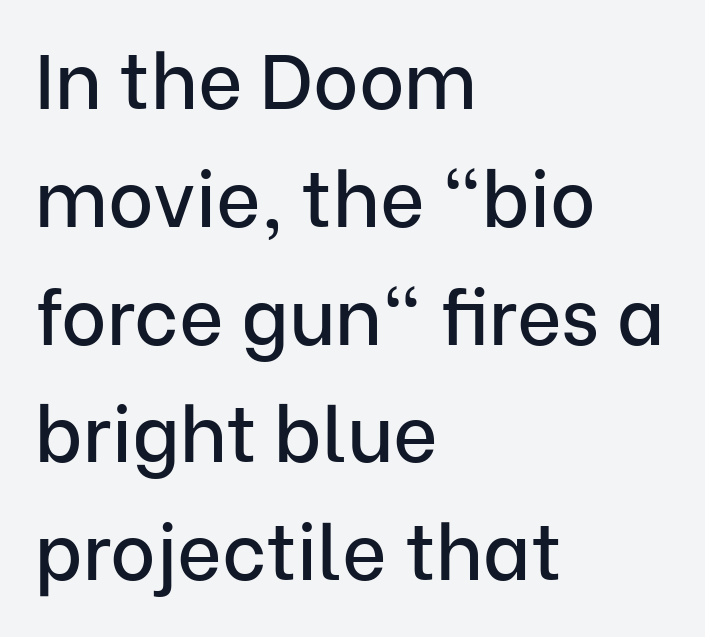
Q: Is the text italic (slanted)? A: No, it is upright.
Q: Is the typeface a serif or a sans-serif typeface? A: Sans-serif.
Q: Is the text underlined? A: No.
Q: How is the paragraph aligned? A: Left-aligned.
Q: Is the spacing between letters normal or unusually wide? A: Normal.
Q: Is the spacing between lines tight, normal or loose? A: Normal.
Q: Width (condensed, normal, or wide)? A: Normal.
Q: Stroke contrast? A: Low.
Q: x-height? A: Medium.
Q: Monospaced? A: No.
